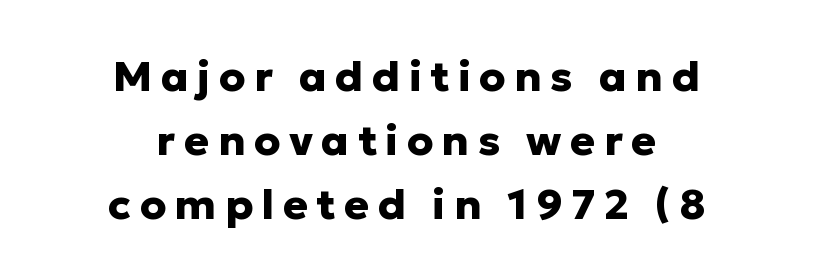
I'd call this a sans setting — the letters go barefoot. Think of a printed novel: that variable character pitch is what you see here. Just letters on the line, the space beneath them empty. How heavy is the stroke? Heavy — this is a bold. Look at the tracking — it's clearly loosened, letters drifting apart. The typesetter chose a symmetrical, centered arrangement here.
